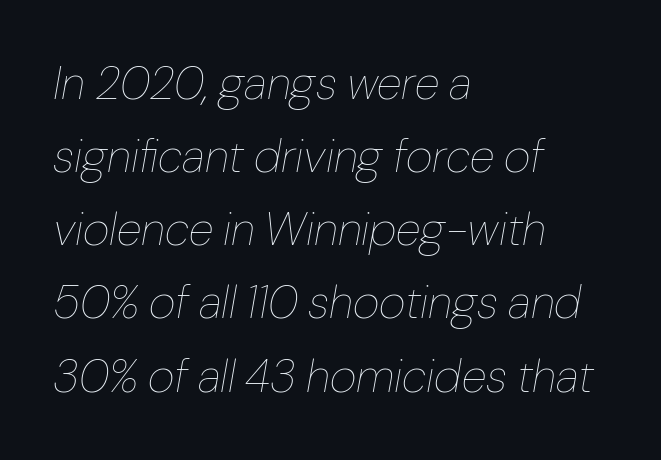
Stems here are at most as thick as an everyday book face. The letters sit at their default tracking, neither squeezed nor spread. These lines stack with their left ends in a neat column. Underlining? Definitely not there. In terms of leading, this rendering sits right in the middle. The face used here is proportionally spaced, like ordinary book or web type.
